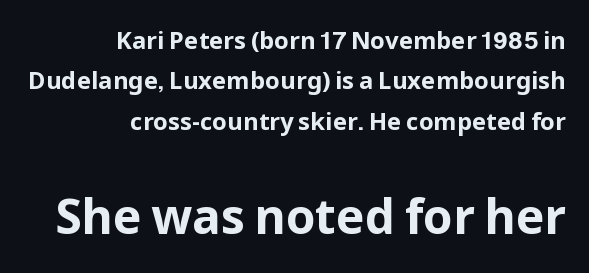
The image shows 48 px bold sans-serif type, upright; set right-aligned, normal line spacing (1.68x), normal letter spacing, not underlined; the second (bottom) block is 2.0x larger; low stroke contrast and a medium x-height.
